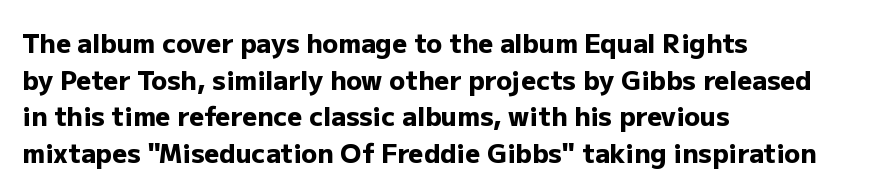
Caption: multi-line text, flush left, ragged right. Look at the tracking — it's just the regular setting, nothing added. Upright lettering throughout. The passage shown is emphatically bold. The passage shown is not underscored anywhere.
